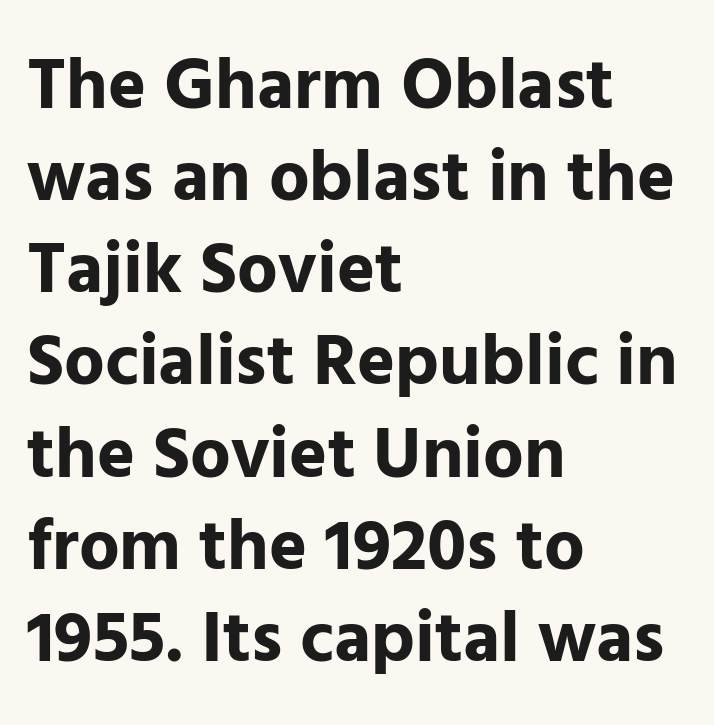
The image shows 72 px bold sans-serif type, upright; set left-aligned, normal line spacing (1.28x), normal letter spacing, not underlined; low stroke contrast and a medium x-height.
